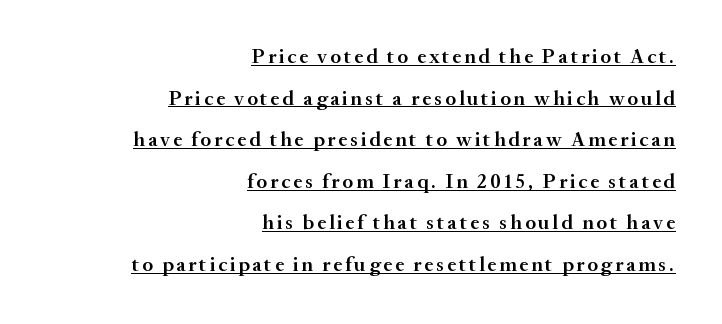
Posture: upright roman. Layout note: lines flush right. Every word sits above its own underline. Students, observe: this is what heavily led, spacious text looks like. The face used here is a semibold: visibly heavier than regular, lighter than bold.
